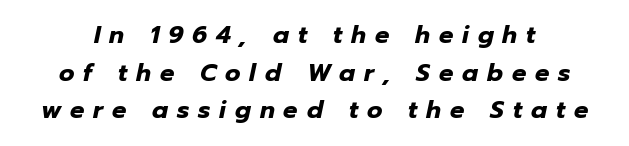
Q: Is the text bold? A: Yes.
Q: Is the text italic (slanted)? A: Yes, it leans right by about 12 degrees.
Q: Is the text underlined? A: No.
Q: Is the spacing between letters normal or unusually wide? A: Unusually wide.
Q: Is the spacing between lines tight, normal or loose? A: Normal.
